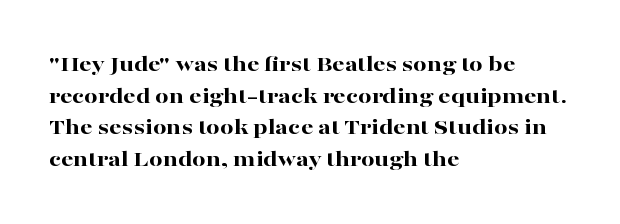
Honestly, the letter spacing is just normal — you wouldn't notice it. One glance says typical: line gaps are just what's usual. These lines stack with their left ends in a neat column. The type sits square on the baseline with zero lean. Descender tails drop into unmarked territory. How heavy is the stroke? Heavy — this is a bold.
